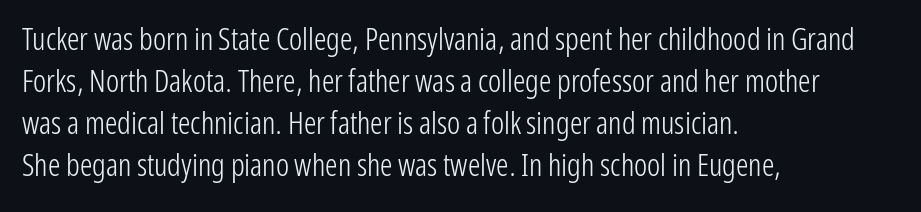
{"serif": "no", "italic": "no", "bold": "no", "weight": "light", "width": "condensed", "stroke_contrast": "low", "x_height": "medium", "monospaced": "no", "underline": "no", "align": "left", "line_spacing": "normal", "line_spacing_ratio": 1.36, "letter_spacing": "normal", "letter_spacing_em": 0.0, "glyph_px": 31}
